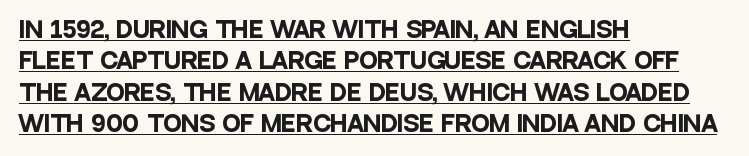
{"italic": "no", "bold": "yes", "underline": "yes", "align": "left", "line_spacing": "normal", "line_spacing_ratio": 1.43, "letter_spacing": "normal", "letter_spacing_em": 0.0, "glyph_px": 22}
